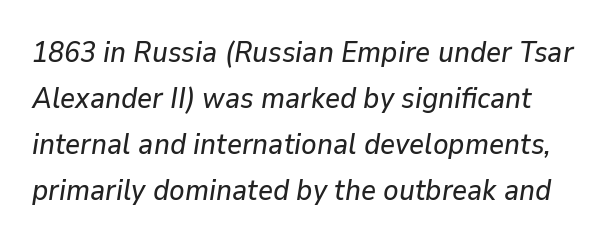
Think of a printed novel: that variable character pitch is what you see here. Summary of vertical rhythm: regular, with standard interline spacing. Compared with typical body copy, the letter spacing here is the same. Designer's note — italics engaged. Lines of text with bare space underneath.
